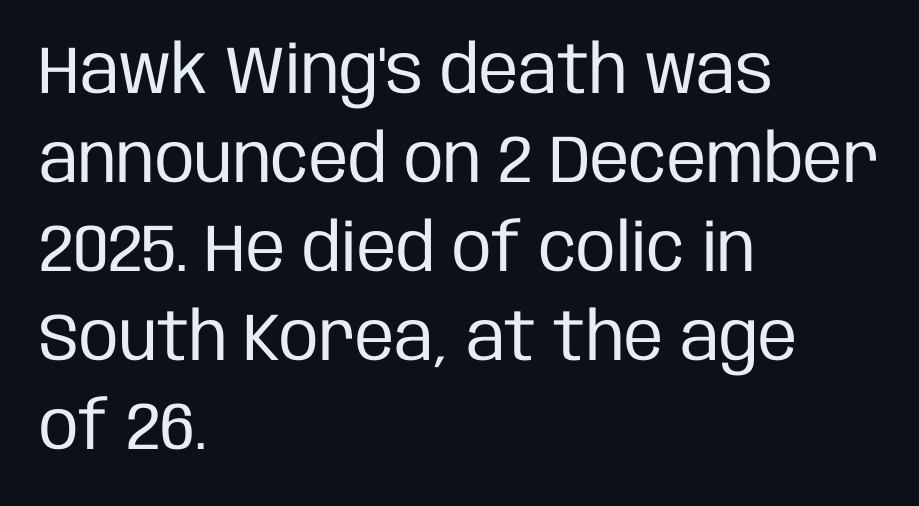
Leading matches the norm, producing a regular column. The paragraph has a hard left edge and a soft right edge. Unlike italic type, these characters show no tilt at all. You could not count columns in this text — the font is proportionally spaced.
